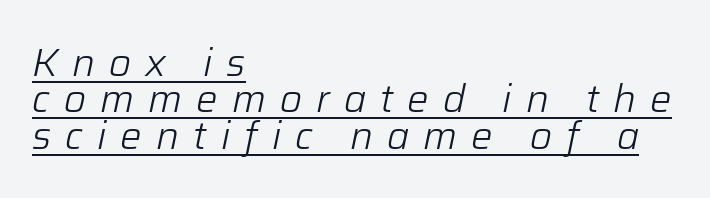
Q: Is the text bold? A: No.
Q: Is the text italic (slanted)? A: Yes, it leans right by about 12 degrees.
Q: Is the text underlined? A: Yes.
Q: How is the paragraph aligned? A: Left-aligned.
Q: Is the spacing between letters normal or unusually wide? A: Unusually wide.
Q: Is the spacing between lines tight, normal or loose? A: Tight.
Q: Width (condensed, normal, or wide)? A: Normal.
Q: Stroke contrast? A: Low.
Q: x-height? A: Medium.
Q: Monospaced? A: No.
